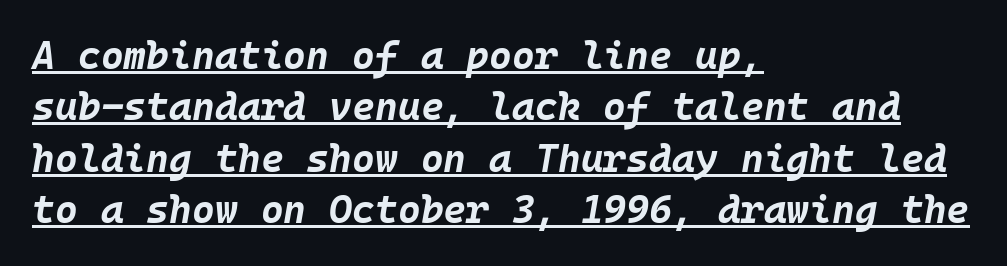
{"italic": "yes", "lean": "right", "slant_degrees": 10, "bold": "yes", "weight": "bold", "width": "normal", "stroke_contrast": "low", "x_height": "large", "monospaced": "yes", "underline": "yes", "align": "left", "line_spacing": "normal", "line_spacing_ratio": 1.32, "letter_spacing": "normal", "letter_spacing_em": 0.0, "glyph_px": 39}
